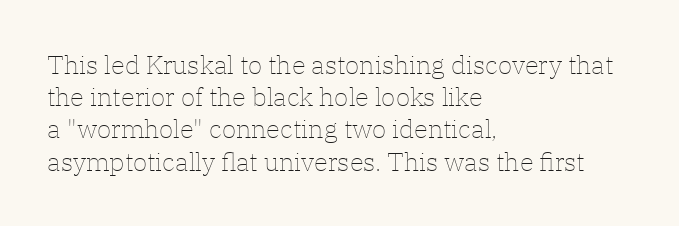
{"italic": "no", "bold": "no", "underline": "no", "align": "left", "line_spacing_ratio": 1.24, "letter_spacing": "normal", "letter_spacing_em": 0.0, "glyph_px": 26}
